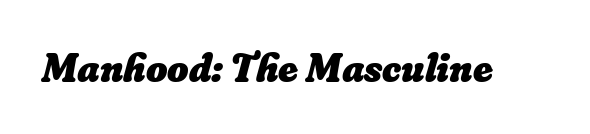
A full-strength bold gives these letters their thick strokes. The space directly below the letters is spotless. The letters advance in unequal steps, a hallmark of proportional type. Characters follow at the spacing the type designer built in.
